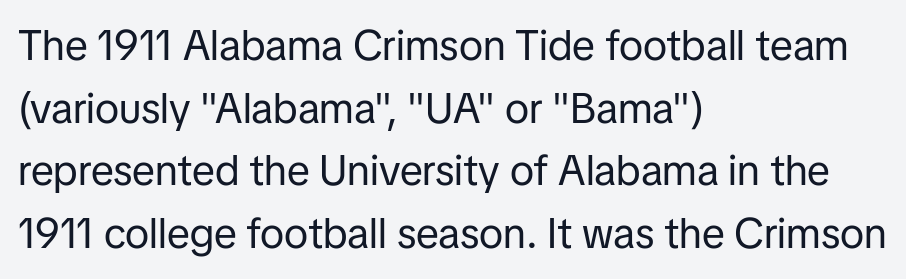
Stroke mass is kept to a normal reading level or below. The rendering shows plain stroke endings on the letterforms — a sans-serif design. Notice how the stems are strictly vertical — no italics here. The passage shown is not underscored anywhere.
